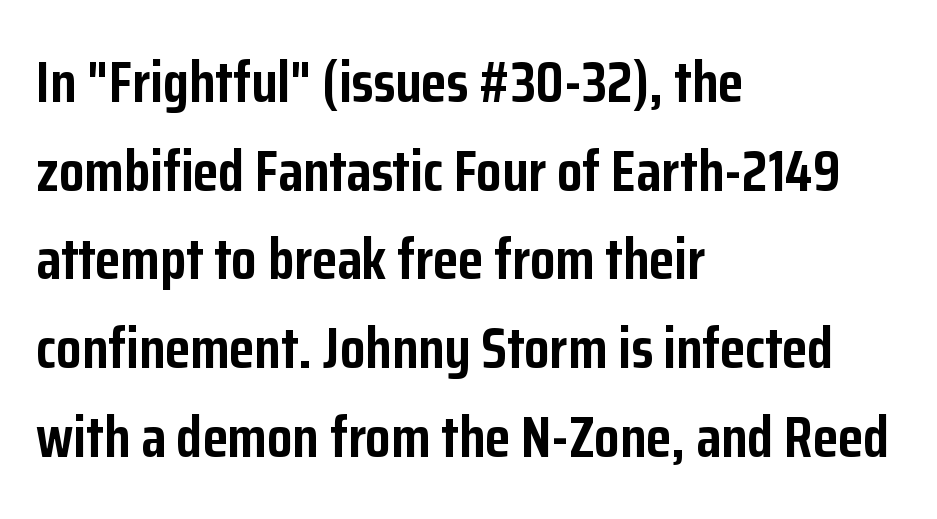
The image shows 58 px semibold, condensed sans-serif type, upright; set left-aligned, normal line spacing (1.53x), normal letter spacing, not underlined; low stroke contrast and a medium x-height.
